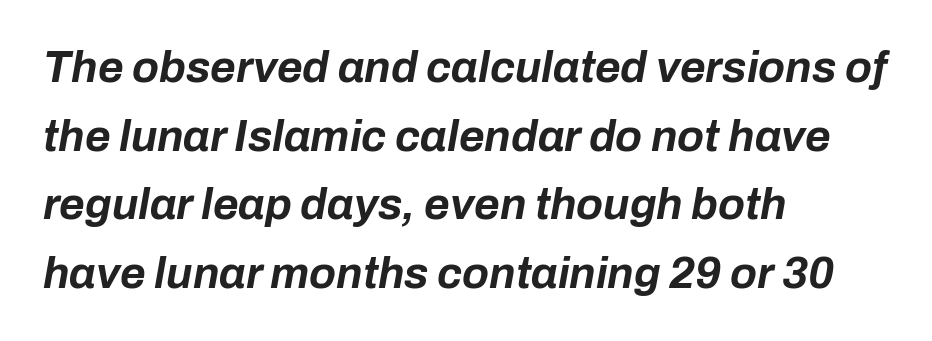
Q: Is the text bold? A: Yes.
Q: Is the text italic (slanted)? A: Yes, it leans right by about 10 degrees.
Q: Is the text underlined? A: No.
Q: How is the paragraph aligned? A: Left-aligned.
Q: Is the spacing between letters normal or unusually wide? A: Normal.
Q: Is the spacing between lines tight, normal or loose? A: Normal.
Q: Width (condensed, normal, or wide)? A: Normal.
Q: Stroke contrast? A: Low.
Q: x-height? A: Medium.
Q: Monospaced? A: No.
